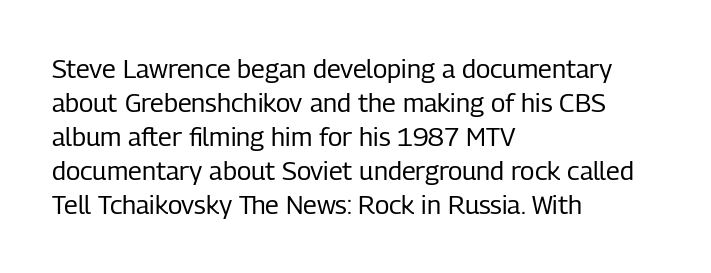
Q: Is the text bold? A: No.
Q: Is the text italic (slanted)? A: No, it is upright.
Q: Is the text underlined? A: No.
Q: How is the paragraph aligned? A: Left-aligned.
Q: Is the spacing between letters normal or unusually wide? A: Normal.
Q: Is the spacing between lines tight, normal or loose? A: Normal.
